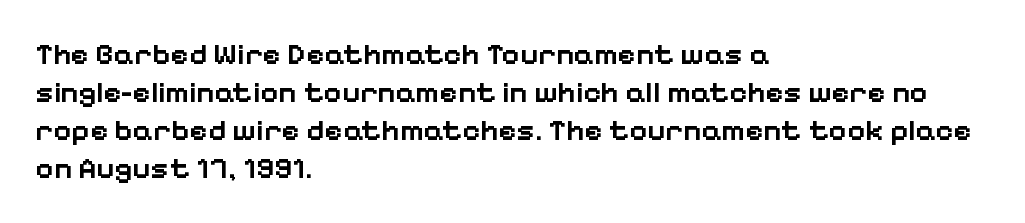
Q: Is the text bold? A: Semi-bold.
Q: Is the text italic (slanted)? A: No, it is upright.
Q: Is the typeface a serif or a sans-serif typeface? A: Sans-serif.
Q: Is the text underlined? A: No.
Q: How is the paragraph aligned? A: Left-aligned.
Q: Is the spacing between letters normal or unusually wide? A: Normal.
Q: Width (condensed, normal, or wide)? A: Normal.
Q: Stroke contrast? A: Low.
Q: x-height? A: Medium.
Q: Monospaced? A: No.
